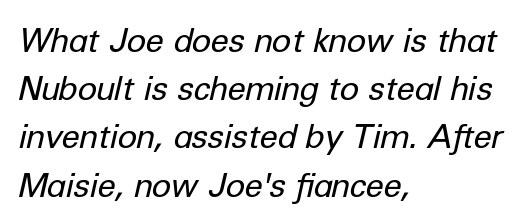
Q: Is the text bold? A: No.
Q: Is the text italic (slanted)? A: Yes, it leans right by about 12 degrees.
Q: Is the text underlined? A: No.
Q: How is the paragraph aligned? A: Left-aligned.
Q: Is the spacing between letters normal or unusually wide? A: Normal.
Q: Is the spacing between lines tight, normal or loose? A: Normal.
Q: Width (condensed, normal, or wide)? A: Normal.
Q: Stroke contrast? A: Low.
Q: x-height? A: Medium.
Q: Monospaced? A: No.
